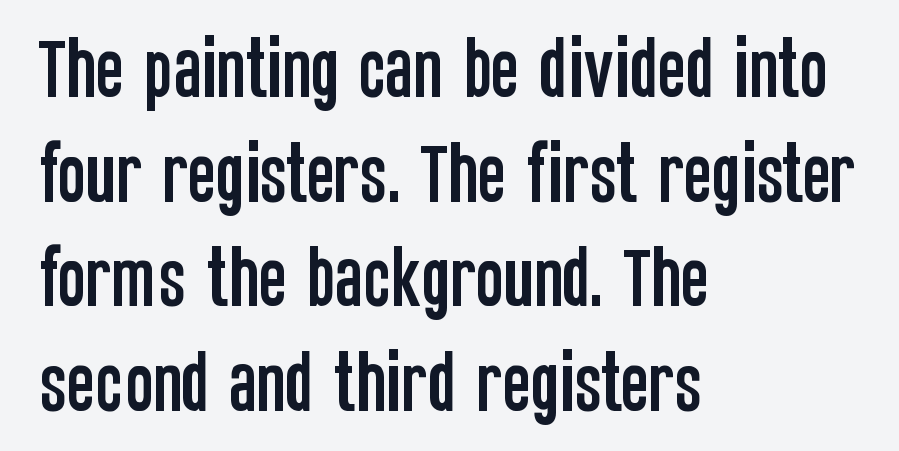
The image shows 67 px condensed sans-serif type, upright; set left-aligned, normal line spacing (1.56x), normal letter spacing, not underlined; low stroke contrast and a large x-height.
